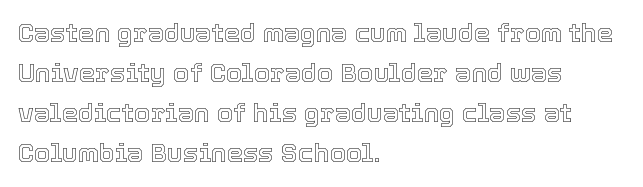
{"italic": "no", "underline": "no", "align": "left", "line_spacing": "normal", "line_spacing_ratio": 1.54, "letter_spacing": "normal", "letter_spacing_em": 0.0, "glyph_px": 26}
